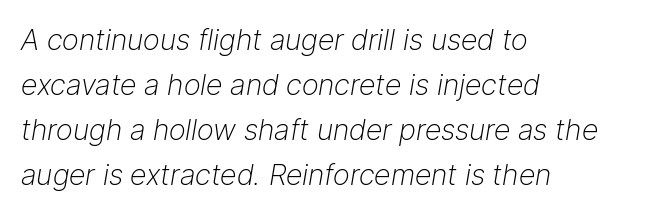
The image shows 29 px light type, italic (leaning right); set left-aligned, normal line spacing (1.55x), normal letter spacing, not underlined; low stroke contrast and a medium x-height.
